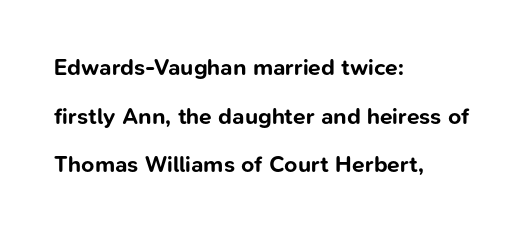
{"italic": "no", "bold": "yes", "underline": "no", "align": "left", "line_spacing": "loose", "line_spacing_ratio": 2.11, "letter_spacing": "normal", "letter_spacing_em": 0.0, "glyph_px": 23}
